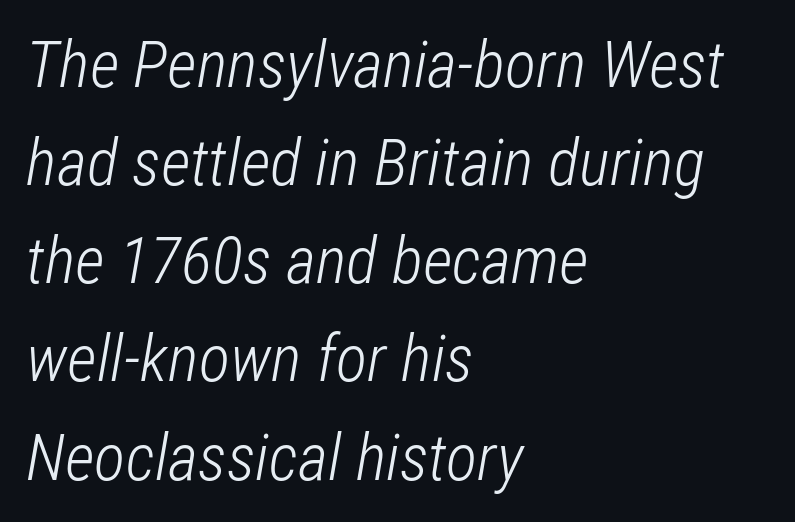
The image shows 65 px light, condensed type, italic (leaning right); set left-aligned, normal line spacing (1.51x), normal letter spacing, not underlined; low stroke contrast and a medium x-height.
